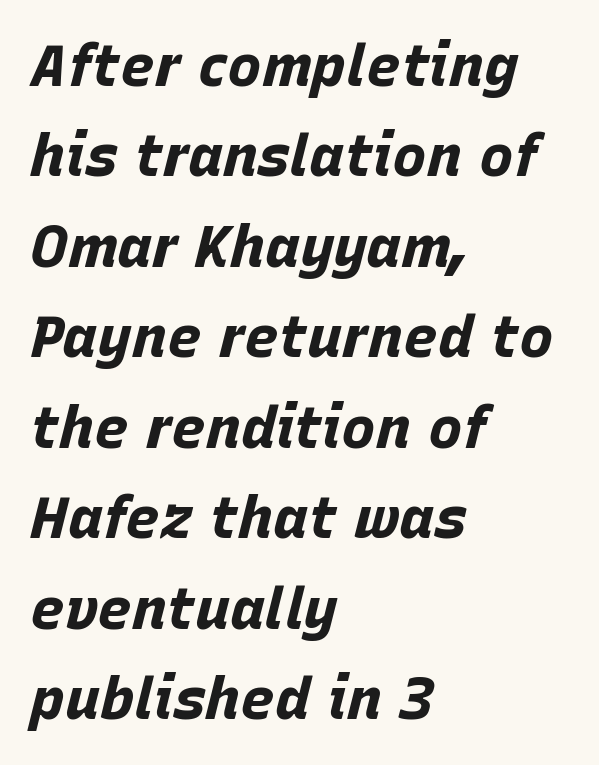
{"italic": "yes", "lean": "right", "slant_degrees": 15, "bold": "yes", "weight": "bold", "width": "normal", "stroke_contrast": "low", "x_height": "large", "monospaced": "no", "underline": "no", "align": "left", "line_spacing": "normal", "line_spacing_ratio": 1.56, "letter_spacing": "normal", "letter_spacing_em": 0.0, "glyph_px": 58}
